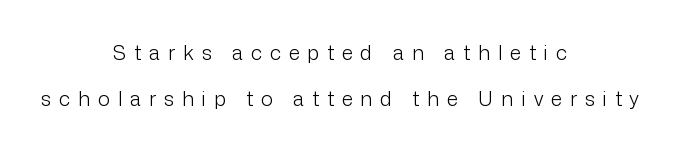
Q: Is the text bold? A: No.
Q: Is the text italic (slanted)? A: No, it is upright.
Q: Is the text underlined? A: No.
Q: How is the paragraph aligned? A: Centered.
Q: Is the spacing between letters normal or unusually wide? A: Unusually wide.
Q: Is the spacing between lines tight, normal or loose? A: Loose.
